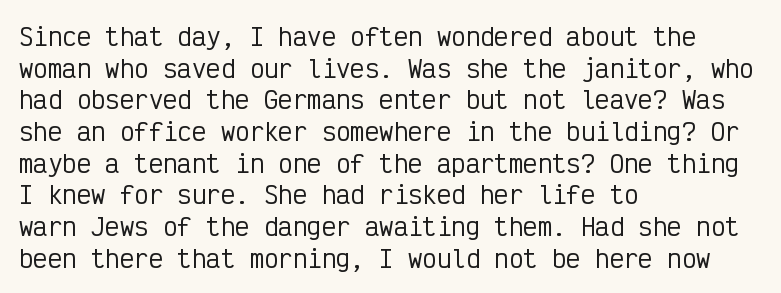
Q: Is the text italic (slanted)? A: No, it is upright.
Q: Is the text underlined? A: No.
Q: How is the paragraph aligned? A: Left-aligned.
Q: Is the spacing between letters normal or unusually wide? A: Normal.
Q: Is the spacing between lines tight, normal or loose? A: Normal.
